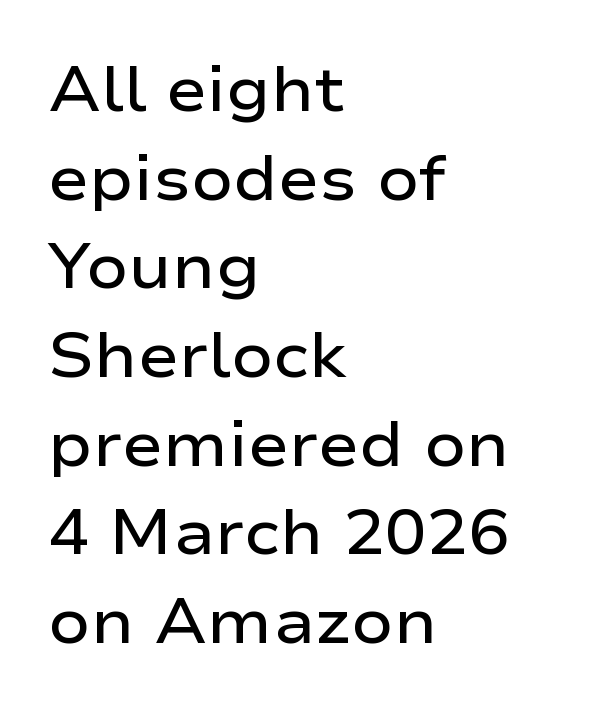
{"serif": "no", "italic": "no", "bold": "semi", "weight": "semibold", "width": "wide", "stroke_contrast": "low", "x_height": "medium", "monospaced": "no", "underline": "no", "align": "left", "line_spacing": "normal", "line_spacing_ratio": 1.43, "letter_spacing": "normal", "letter_spacing_em": 0.0, "glyph_px": 62}
